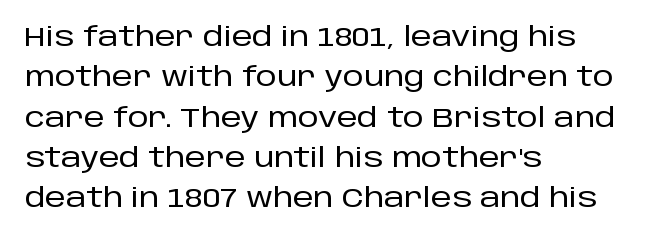
This rendering uses left alignment, leaving the right contour irregular. The vertical gap from one line to the next is medium. The space beneath each line is pristine and unruled. Does extra space separate the letters? No, they use regular spacing. Every character sits straight up, as roman type does.
